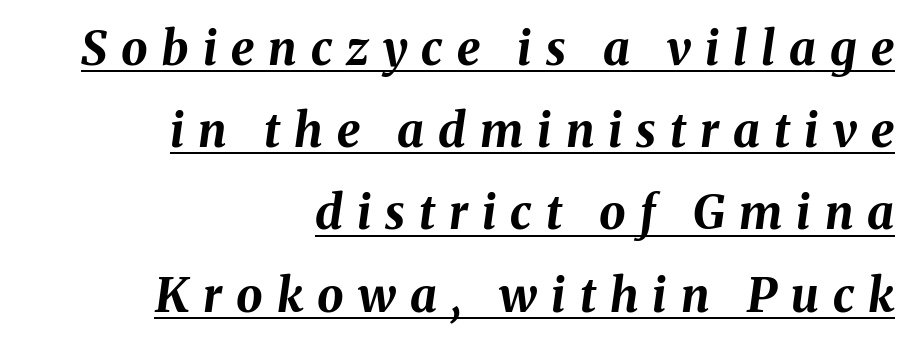
{"italic": "yes", "lean": "right", "slant_degrees": 8, "bold": "yes", "weight": "bold", "width": "normal", "stroke_contrast": "medium", "x_height": "medium", "monospaced": "no", "underline": "yes", "align": "right", "line_spacing_ratio": 1.75, "letter_spacing": "wide", "letter_spacing_em": 0.3, "glyph_px": 47}
